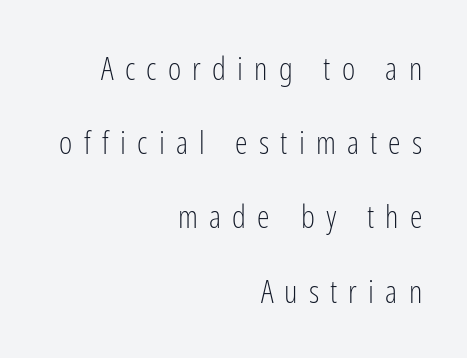
The image shows 32 px light, condensed sans-serif type, upright; set right-aligned, loose line spacing (2.32x), unusually wide letter spacing (+0.35 em), not underlined; low stroke contrast and a medium x-height.
